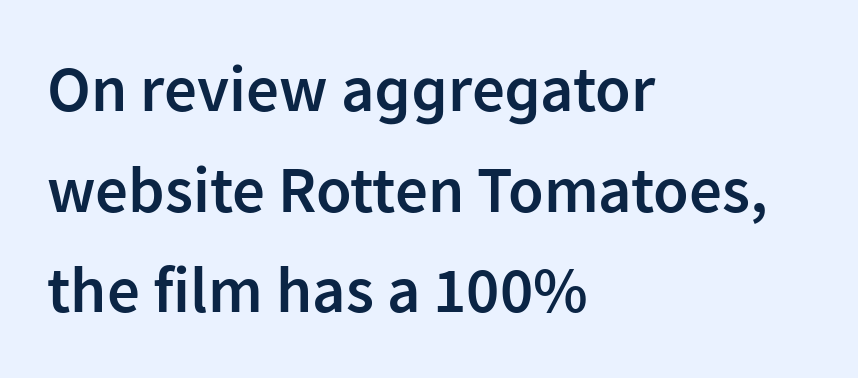
The image shows 65 px semibold sans-serif type, upright; set left-aligned, normal line spacing (1.55x), normal letter spacing, not underlined; low stroke contrast and a medium x-height.
